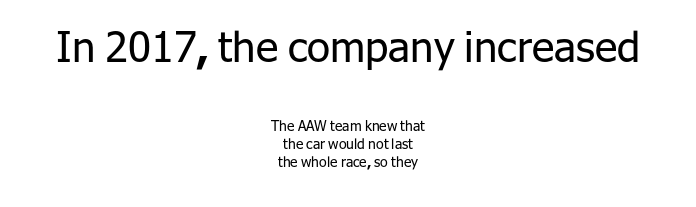
{"serif": "no", "italic": "no", "bold": "no", "weight": "regular", "width": "normal", "stroke_contrast": "low", "x_height": "medium", "monospaced": "no", "underline": "no", "align": "center", "line_spacing": "normal", "line_spacing_ratio": 1.28, "letter_spacing": "normal", "letter_spacing_em": 0.0, "larger_block": "first", "size_ratio": 3.0, "glyph_px": 42}
